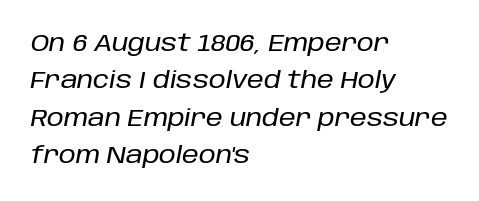
The image shows 24 px text type, italic (leaning right); set left-aligned, normal line spacing (1.56x), normal letter spacing, not underlined.
